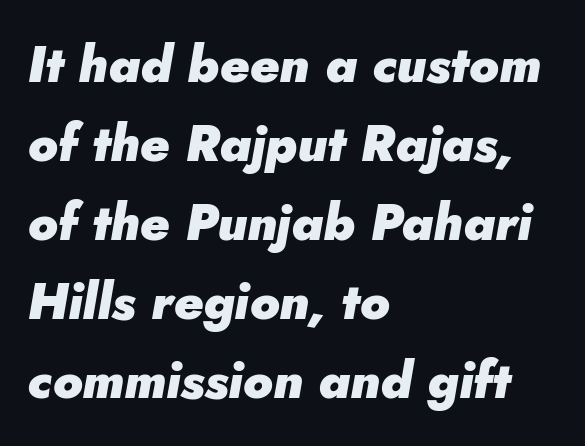
Inter-character spacing is left at the font's built-in metrics. There's an unmistakable incline to the writing here. Horizontally, the lines are justified to the leading edge only. Any mark beneath the type? The region is blank.
